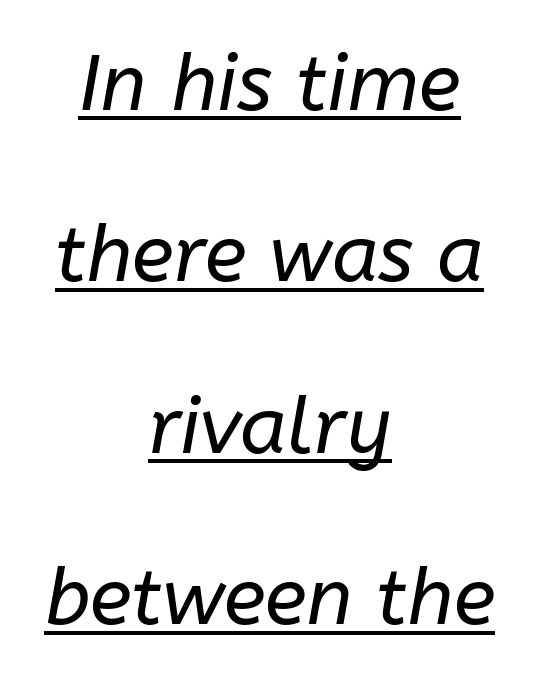
Horizontally, the lines are justified to the midpoint only. This rendering leaves character spacing at its baseline value. Honestly, the underline is the first thing you notice here. It's the slanting kind of type.
